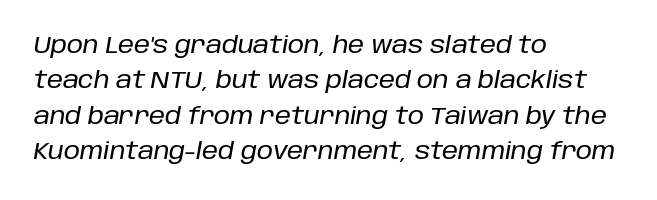
Q: Is the text italic (slanted)? A: Yes, it leans right by about 10 degrees.
Q: Is the text underlined? A: No.
Q: How is the paragraph aligned? A: Left-aligned.
Q: Is the spacing between letters normal or unusually wide? A: Normal.
Q: Is the spacing between lines tight, normal or loose? A: Normal.
